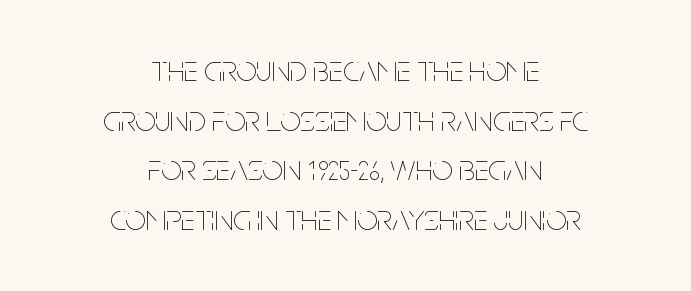
The image shows 36 px thin, condensed type, upright; set centered, normal line spacing (1.38x), normal letter spacing, not underlined; low stroke contrast and a large x-height.
